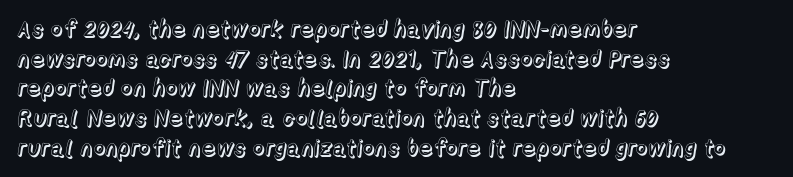
The image shows 23 px text type; set left-aligned, normal line spacing (1.29x), normal letter spacing, not underlined.
